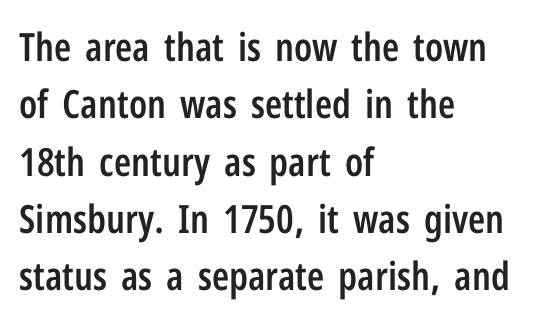
The image shows 39 px semibold, condensed sans-serif type, upright; set left-aligned, normal line spacing (1.47x), normal letter spacing, not underlined; low stroke contrast and a medium x-height.
